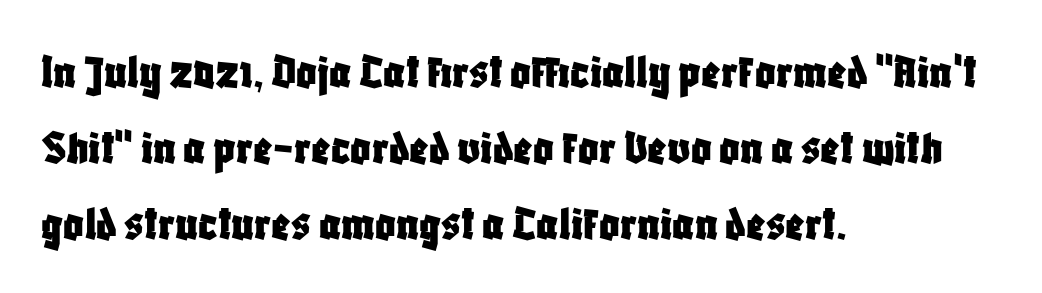
{"serif": "no", "italic": "no", "width": "condensed", "stroke_contrast": "low", "x_height": "large", "monospaced": "no", "underline": "no", "align": "left", "line_spacing": "normal", "line_spacing_ratio": 1.52, "letter_spacing": "normal", "letter_spacing_em": 0.0, "glyph_px": 50}
